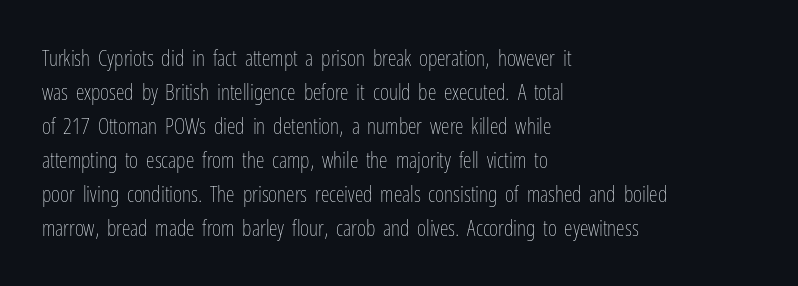
The image shows 22 px text type, upright; set left-aligned, normal line spacing (1.55x), normal letter spacing, not underlined.
